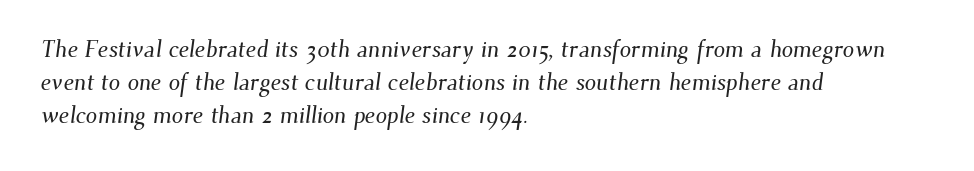
The image shows 23 px text type; set left-aligned, normal line spacing (1.44x), normal letter spacing, not underlined.
